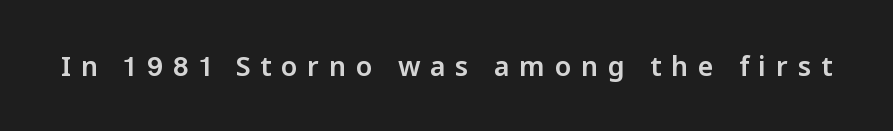
Vertical strokes here are truly vertical. Clear beneath every line of the passage. Does extra space separate the letters? Yes, quite a lot of it.
